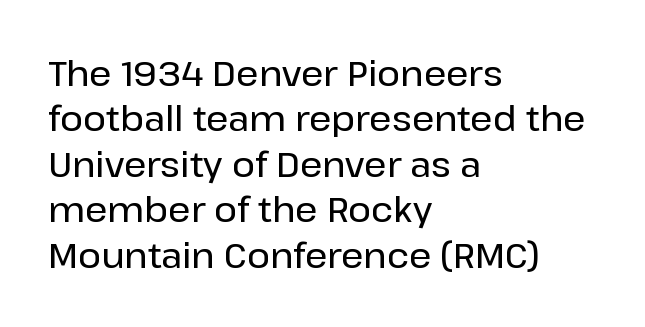
Q: Is the text italic (slanted)? A: No, it is upright.
Q: Is the typeface a serif or a sans-serif typeface? A: Sans-serif.
Q: Is the text underlined? A: No.
Q: How is the paragraph aligned? A: Left-aligned.
Q: Is the spacing between letters normal or unusually wide? A: Normal.
Q: Is the spacing between lines tight, normal or loose? A: Normal.
Q: Width (condensed, normal, or wide)? A: Normal.
Q: Stroke contrast? A: Low.
Q: x-height? A: Medium.
Q: Monospaced? A: No.
